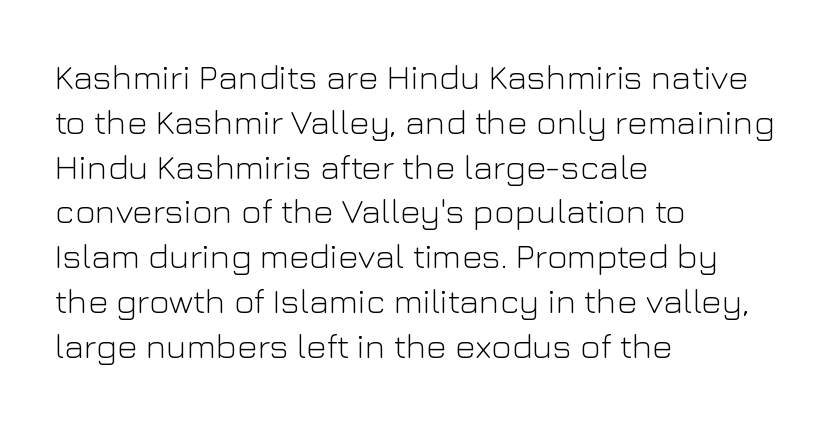
{"serif": "no", "italic": "no", "bold": "no", "weight": "light", "width": "normal", "stroke_contrast": "low", "x_height": "medium", "monospaced": "no", "underline": "no", "align": "left", "line_spacing": "normal", "line_spacing_ratio": 1.28, "letter_spacing": "normal", "letter_spacing_em": 0.0, "glyph_px": 35}
